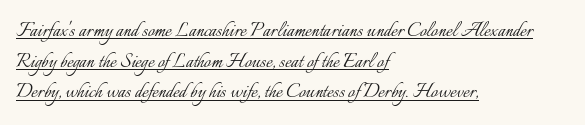
The image shows 24 px text type; set left-aligned, normal line spacing (1.28x), normal letter spacing, underlined.
